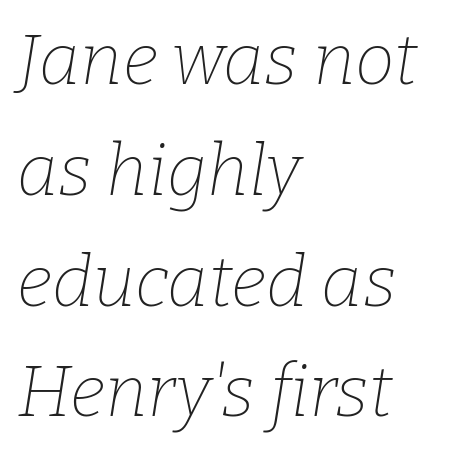
Is the stroke heavy? The answer is a plain regular-or-lighter. The gap between lines stays unmarked. Reading down the block, your eye returns to a fixed left position each line. Here the designer chose a conventional face with non-uniform glyph widths. There's an unmistakable incline to the writing here. Short note: letters normally spaced.
